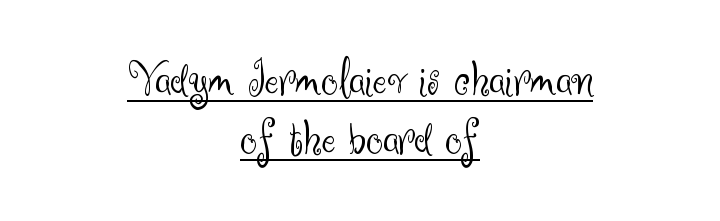
Compared with typical paragraphs, the rows here are closer together. Note the varied advance widths — an 'i' is clearly narrower than an 'm'. Every stem runs plumb, perpendicular to the baseline. No chunkiness to these letters — they're not bold. This rendering employs a face without finishing strokes, i.e., a sans-serif. Underline: present.
